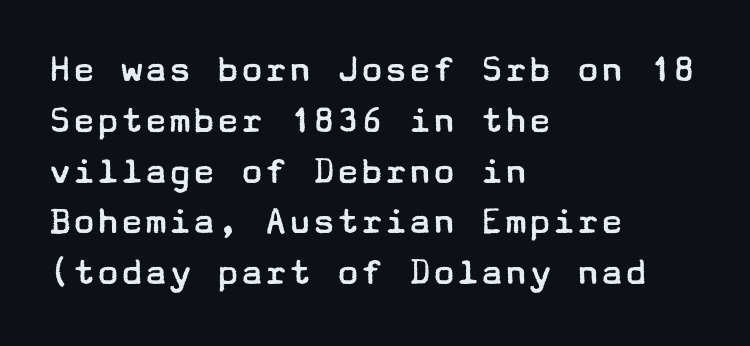
The rows are spaced the way most documents space them. The rag falls on the right side of this text block. The typeface chosen for these lines omits serifs. Honestly, the letter spacing is just normal — you wouldn't notice it.
